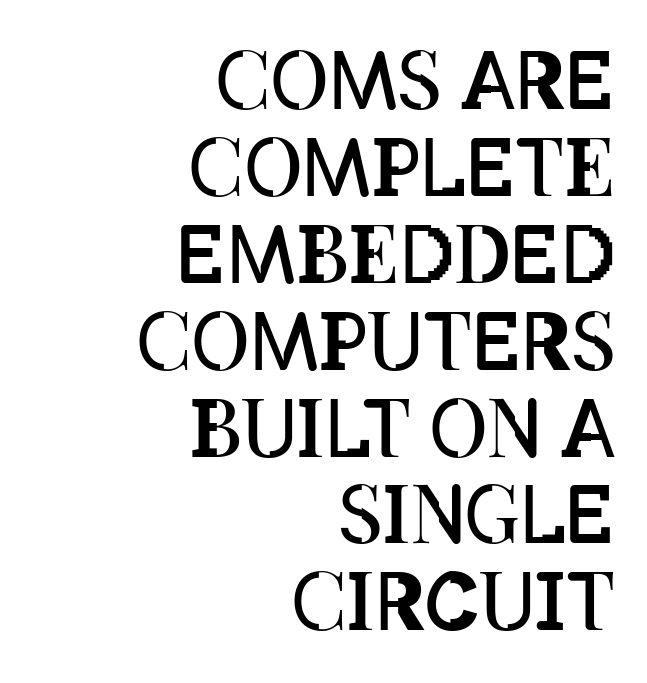
{"italic": "no", "bold": "no", "weight": "regular", "width": "condensed", "stroke_contrast": "low", "x_height": "large", "monospaced": "no", "underline": "no", "align": "right", "line_spacing": "tight", "line_spacing_ratio": 1.1, "letter_spacing": "normal", "letter_spacing_em": 0.0, "glyph_px": 79}
